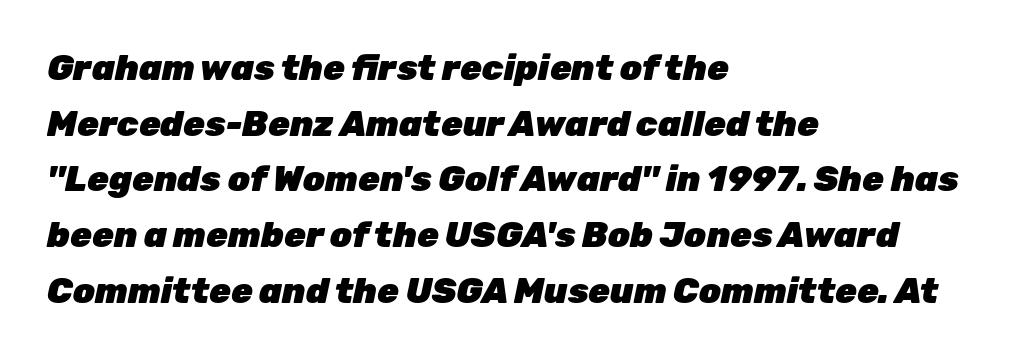
The image shows 35 px heavy type, italic (leaning right); set left-aligned, normal line spacing (1.59x), normal letter spacing, not underlined; low stroke contrast and a medium x-height.
